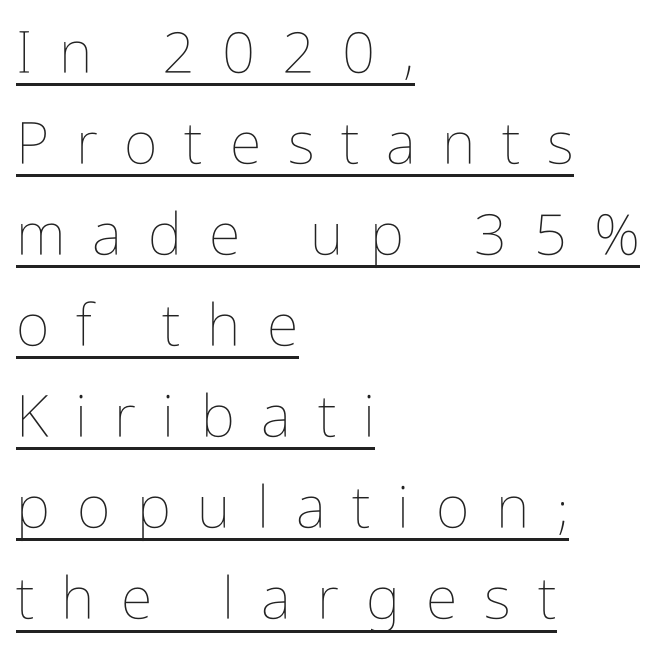
Q: Is the text bold? A: No.
Q: Is the text italic (slanted)? A: No, it is upright.
Q: Is the text underlined? A: Yes.
Q: How is the paragraph aligned? A: Left-aligned.
Q: Is the spacing between letters normal or unusually wide? A: Unusually wide.
Q: Is the spacing between lines tight, normal or loose? A: Normal.
Q: Width (condensed, normal, or wide)? A: Condensed.
Q: Stroke contrast? A: Low.
Q: x-height? A: Medium.
Q: Monospaced? A: No.
